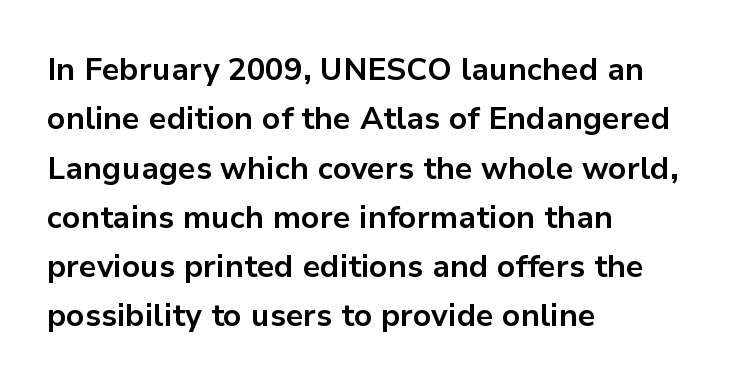
Q: Is the text bold? A: Yes.
Q: Is the text italic (slanted)? A: No, it is upright.
Q: Is the typeface a serif or a sans-serif typeface? A: Sans-serif.
Q: Is the text underlined? A: No.
Q: How is the paragraph aligned? A: Left-aligned.
Q: Is the spacing between letters normal or unusually wide? A: Normal.
Q: Is the spacing between lines tight, normal or loose? A: Normal.
Q: Width (condensed, normal, or wide)? A: Normal.
Q: Stroke contrast? A: Low.
Q: x-height? A: Medium.
Q: Monospaced? A: No.
